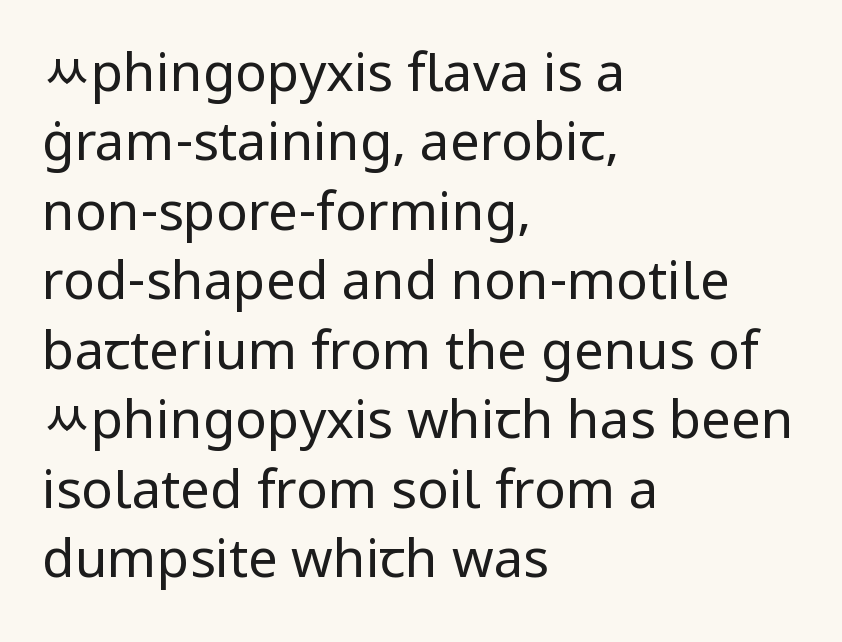
The image shows 53 px regular-weight sans-serif type, upright; set left-aligned, normal line spacing (1.31x), normal letter spacing, not underlined; low stroke contrast and a medium x-height.
